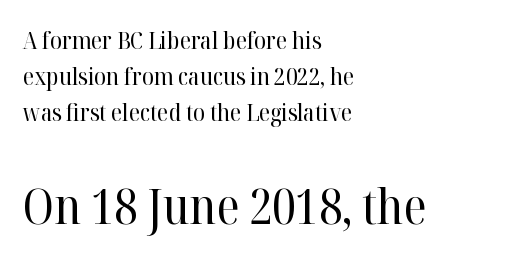
{"serif": "yes", "italic": "no", "bold": "no", "weight": "regular", "width": "normal", "stroke_contrast": "high", "x_height": "medium", "monospaced": "no", "underline": "no", "align": "left", "line_spacing": "normal", "line_spacing_ratio": 1.51, "letter_spacing": "normal", "letter_spacing_em": 0.0, "larger_block": "second", "size_ratio": 2.04, "glyph_px": 49}
